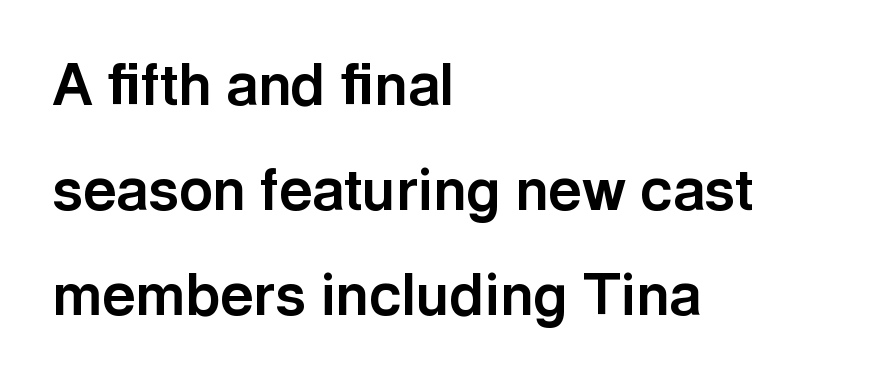
Note the varied advance widths — an 'i' is clearly narrower than an 'm'. Casual observation: everything's shoved over to the left. The font's upright variant was chosen for this text. Stroke thickness is high; the sample reads as a true bold. Are there feet on the stems? There aren't — it's a sans.
